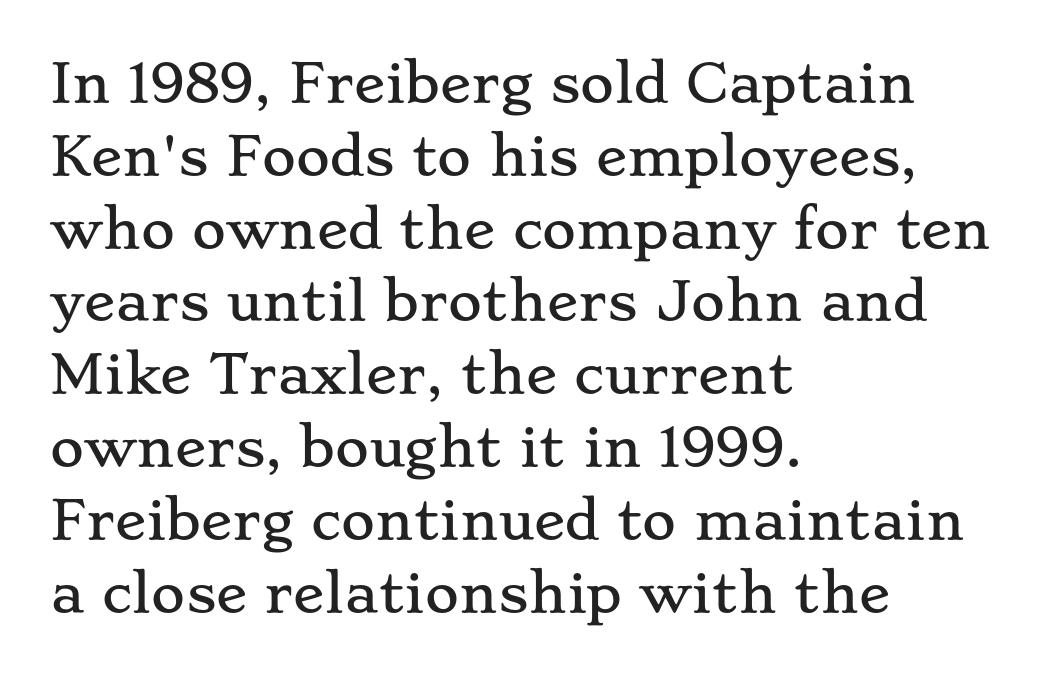
{"serif": "yes", "italic": "no", "width": "wide", "stroke_contrast": "low", "x_height": "small", "monospaced": "no", "underline": "no", "align": "left", "line_spacing": "normal", "line_spacing_ratio": 1.4, "letter_spacing": "normal", "letter_spacing_em": 0.0, "glyph_px": 52}
